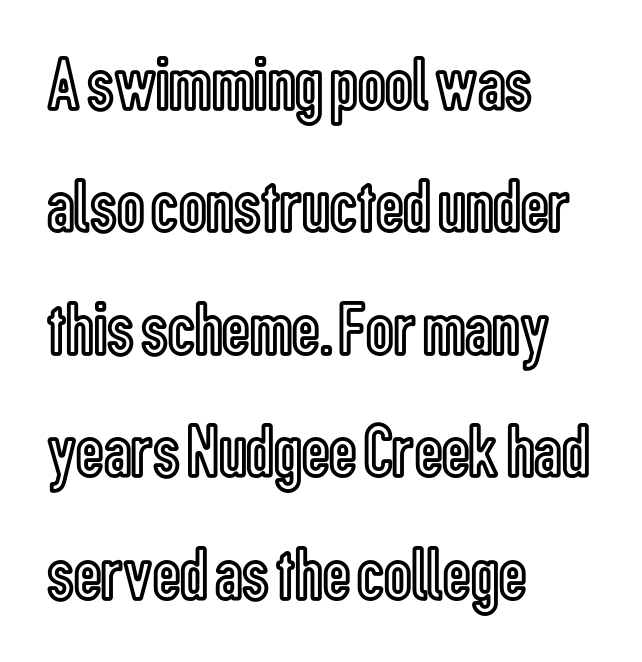
The image shows 77 px condensed type, upright; set left-aligned, normal line spacing (1.59x), normal letter spacing, not underlined; a medium x-height.
